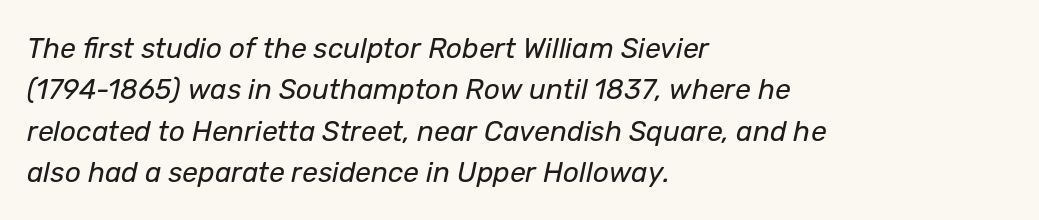
{"italic": "yes", "lean": "right", "slant_degrees": 12, "bold": "no", "weight": "regular", "width": "normal", "stroke_contrast": "low", "x_height": "medium", "monospaced": "no", "underline": "no", "align": "left", "line_spacing": "normal", "line_spacing_ratio": 1.48, "letter_spacing": "normal", "letter_spacing_em": 0.0, "glyph_px": 28}
